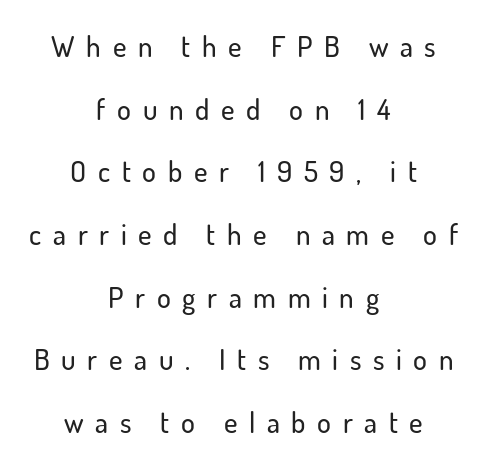
Q: Is the text italic (slanted)? A: No, it is upright.
Q: Is the typeface a serif or a sans-serif typeface? A: Sans-serif.
Q: Is the text underlined? A: No.
Q: How is the paragraph aligned? A: Centered.
Q: Is the spacing between letters normal or unusually wide? A: Unusually wide.
Q: Is the spacing between lines tight, normal or loose? A: Loose.
Q: Width (condensed, normal, or wide)? A: Normal.
Q: Stroke contrast? A: Low.
Q: x-height? A: Small.
Q: Monospaced? A: No.
